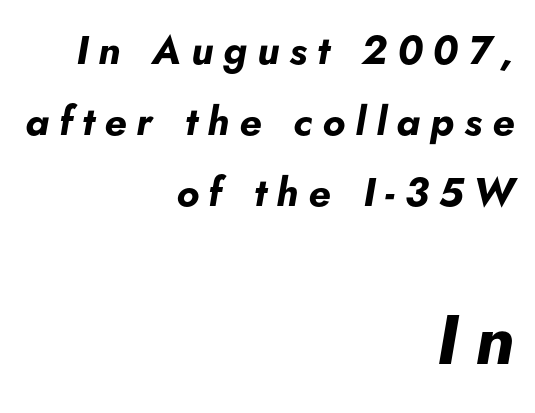
The image shows 70 px bold type, italic (leaning right); set right-aligned, line spacing 1.77x, unusually wide letter spacing (+0.25 em), not underlined; the second (bottom) block is 1.75x larger; low stroke contrast and a small x-height.
